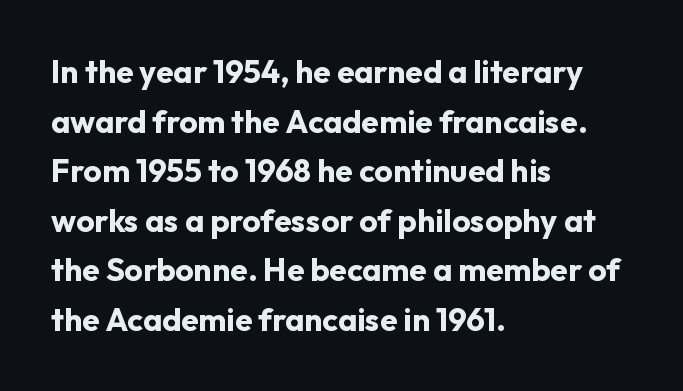
Q: Is the text bold? A: Yes.
Q: Is the text italic (slanted)? A: No, it is upright.
Q: Is the typeface a serif or a sans-serif typeface? A: Sans-serif.
Q: Is the text underlined? A: No.
Q: How is the paragraph aligned? A: Left-aligned.
Q: Is the spacing between letters normal or unusually wide? A: Normal.
Q: Is the spacing between lines tight, normal or loose? A: Normal.
Q: Width (condensed, normal, or wide)? A: Normal.
Q: Stroke contrast? A: Low.
Q: x-height? A: Medium.
Q: Monospaced? A: No.
